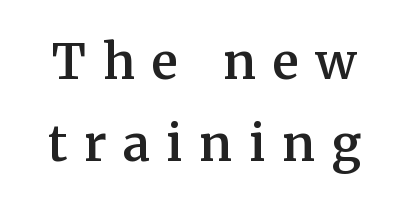
The image shows 49 px semibold serif type, upright; set normal line spacing (1.68x), unusually wide letter spacing (+0.34 em), not underlined; medium stroke contrast and a medium x-height.
